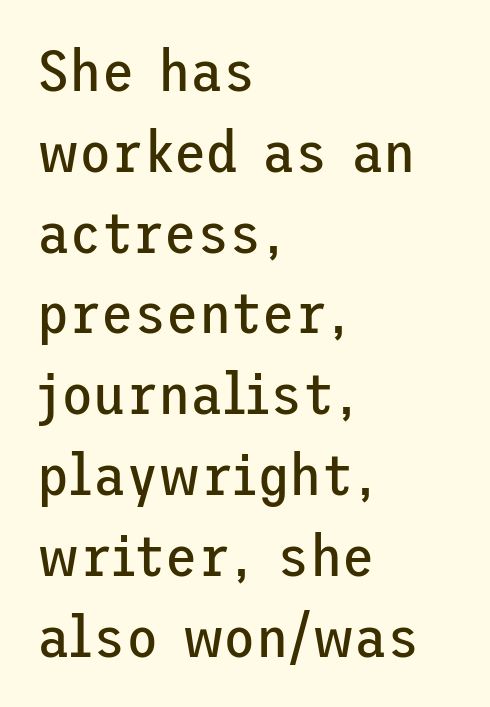
The image shows 59 px regular-weight sans-serif type, upright; set left-aligned, normal line spacing (1.37x), normal letter spacing, not underlined; low stroke contrast and a medium x-height.
